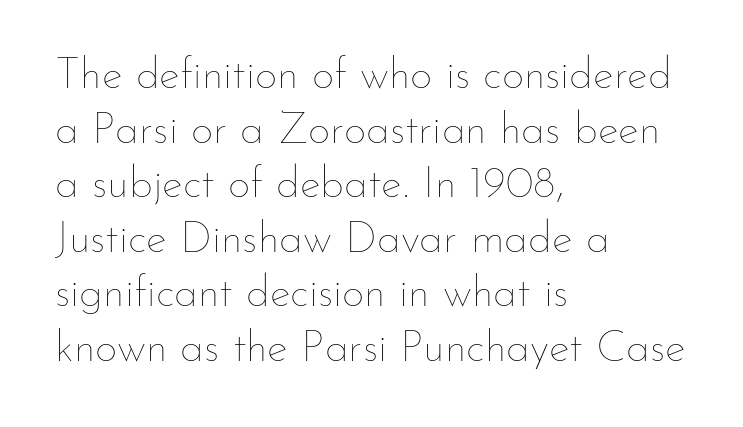
{"italic": "no", "bold": "no", "weight": "thin", "width": "normal", "stroke_contrast": "low", "x_height": "small", "monospaced": "no", "underline": "no", "align": "left", "line_spacing_ratio": 1.24, "letter_spacing": "normal", "letter_spacing_em": 0.0, "glyph_px": 44}
